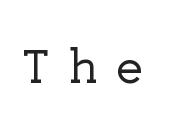
The image shows 49 px serif type, upright; set unusually wide letter spacing (+0.36 em), not underlined; low stroke contrast and a medium x-height.
